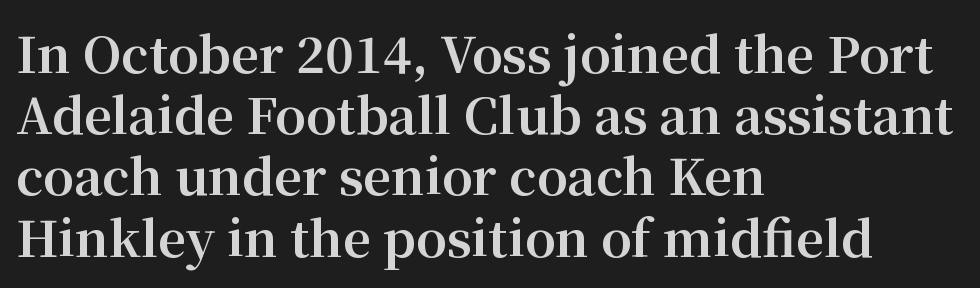
The image shows 49 px bold serif type, upright; set left-aligned, normal line spacing (1.25x), normal letter spacing, not underlined; medium stroke contrast and a medium x-height.
